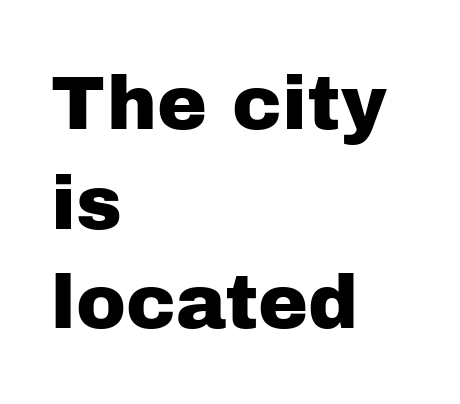
Q: Is the text italic (slanted)? A: No, it is upright.
Q: Is the typeface a serif or a sans-serif typeface? A: Sans-serif.
Q: Is the text underlined? A: No.
Q: How is the paragraph aligned? A: Left-aligned.
Q: Is the spacing between letters normal or unusually wide? A: Normal.
Q: Is the spacing between lines tight, normal or loose? A: Normal.
Q: Width (condensed, normal, or wide)? A: Normal.
Q: Stroke contrast? A: Low.
Q: x-height? A: Medium.
Q: Monospaced? A: No.
